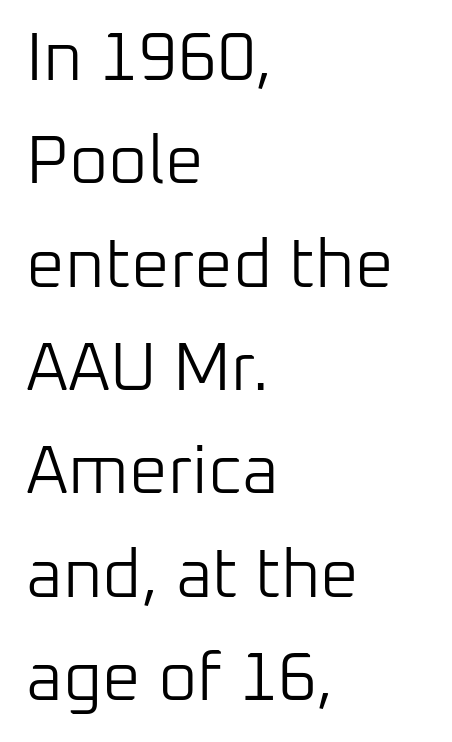
Inter-character spacing is left at the font's built-in metrics. The rendering uses a moderate line-height, typical for paragraphs. The face looks like a standard text weight, possibly lighter. This sample uses a sans-serif face.
